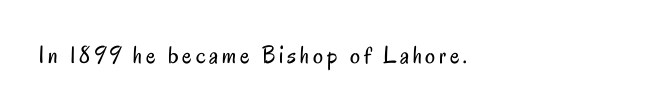
{"italic": "no", "bold": "no", "underline": "no", "glyph_px": 25}
